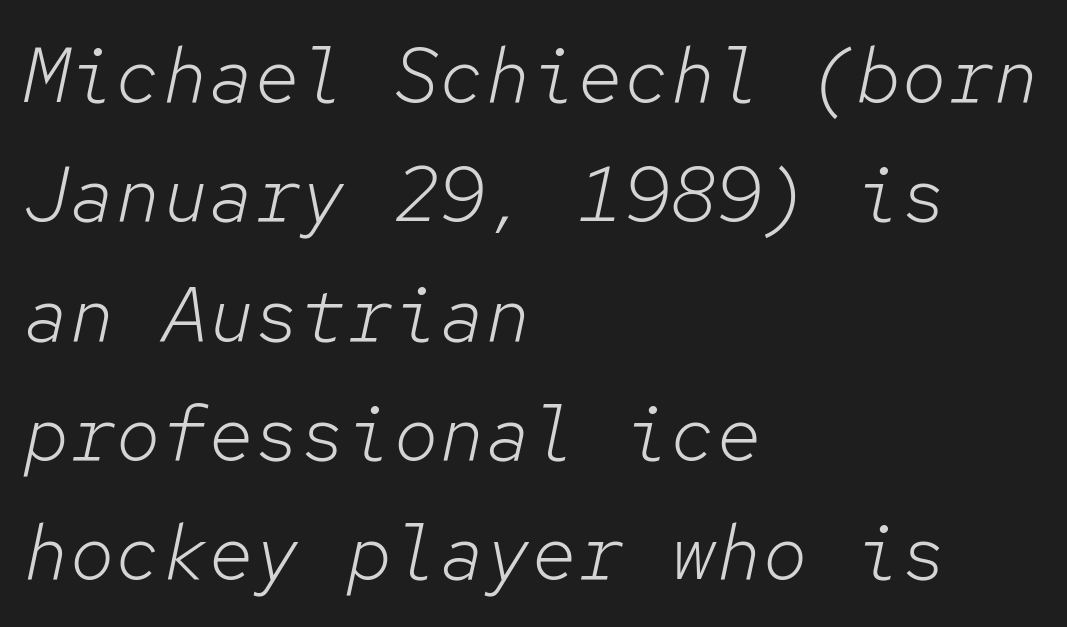
Q: Is the text bold? A: No.
Q: Is the text italic (slanted)? A: Yes, it leans right by about 12 degrees.
Q: Is the text underlined? A: No.
Q: How is the paragraph aligned? A: Left-aligned.
Q: Is the spacing between letters normal or unusually wide? A: Normal.
Q: Is the spacing between lines tight, normal or loose? A: Normal.
Q: Width (condensed, normal, or wide)? A: Normal.
Q: Stroke contrast? A: Low.
Q: x-height? A: Medium.
Q: Monospaced? A: Yes.
